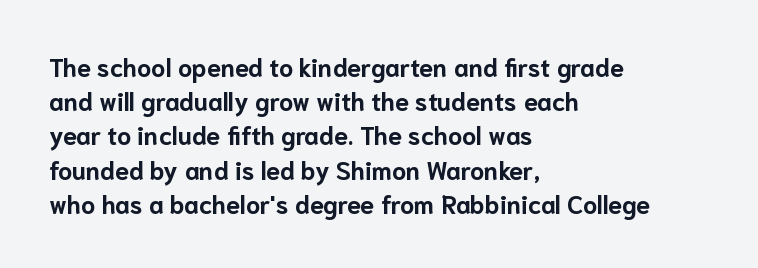
The image shows 25 px bold type, upright; set left-aligned, normal line spacing (1.37x), normal letter spacing, not underlined.
